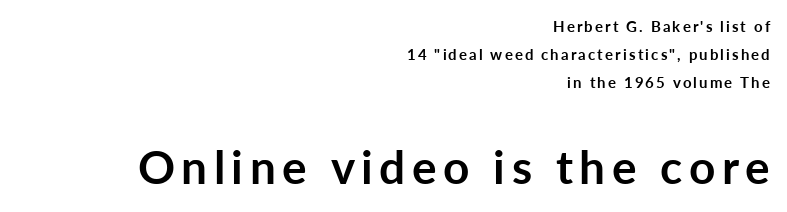
{"serif": "no", "italic": "no", "bold": "yes", "weight": "semibold", "width": "normal", "stroke_contrast": "low", "x_height": "medium", "monospaced": "no", "underline": "no", "align": "right", "line_spacing_ratio": 1.88, "larger_block": "second", "size_ratio": 3.07, "glyph_px": 46}
